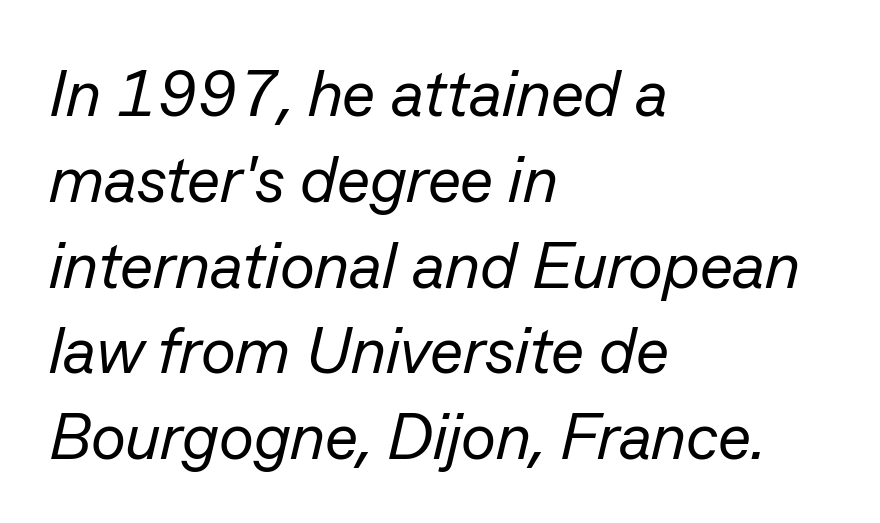
Q: Is the text bold? A: No.
Q: Is the text italic (slanted)? A: Yes, it leans right by about 13 degrees.
Q: Is the text underlined? A: No.
Q: How is the paragraph aligned? A: Left-aligned.
Q: Is the spacing between letters normal or unusually wide? A: Normal.
Q: Is the spacing between lines tight, normal or loose? A: Normal.
Q: Width (condensed, normal, or wide)? A: Normal.
Q: Stroke contrast? A: Low.
Q: x-height? A: Medium.
Q: Monospaced? A: No.
